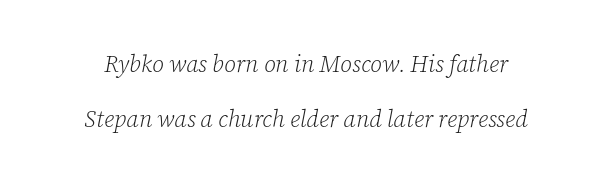
The image shows 23 px text type, italic (leaning right); set loose line spacing (2.37x), normal letter spacing, not underlined.
